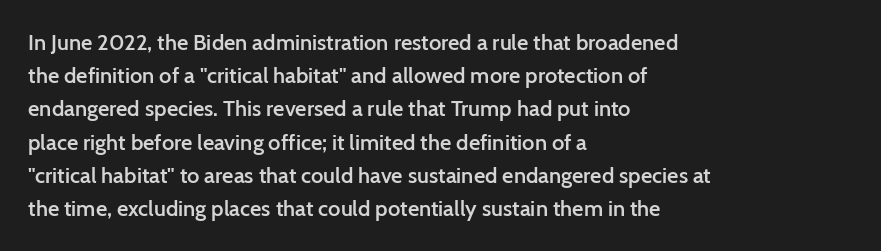
{"italic": "no", "bold": "semi", "underline": "no", "align": "left", "line_spacing": "normal", "line_spacing_ratio": 1.51, "letter_spacing": "normal", "letter_spacing_em": 0.0, "glyph_px": 22}
